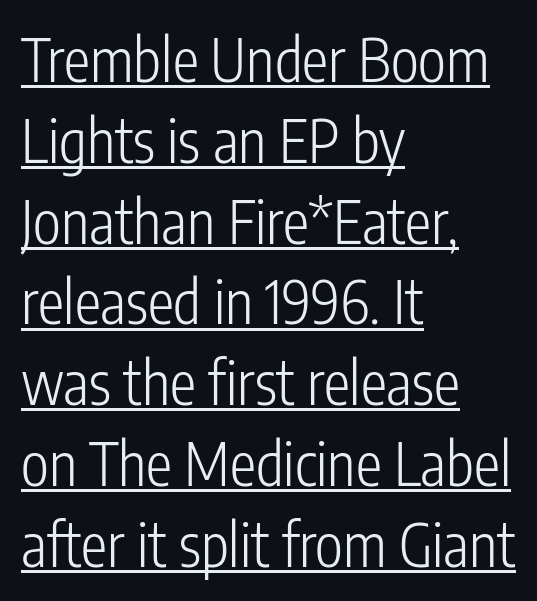
The image shows 59 px light, condensed sans-serif type, upright; set left-aligned, normal line spacing (1.37x), normal letter spacing, underlined; low stroke contrast and a medium x-height.
